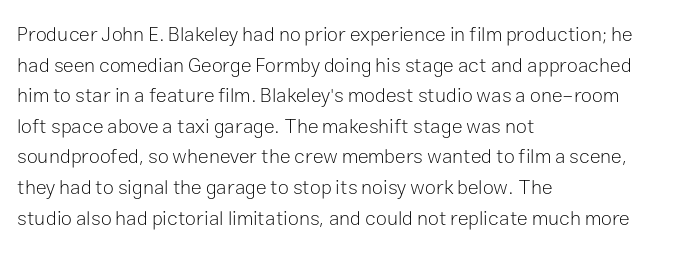
{"italic": "no", "bold": "no", "underline": "no", "align": "left", "line_spacing": "normal", "line_spacing_ratio": 1.53, "letter_spacing": "normal", "letter_spacing_em": 0.0, "glyph_px": 20}
